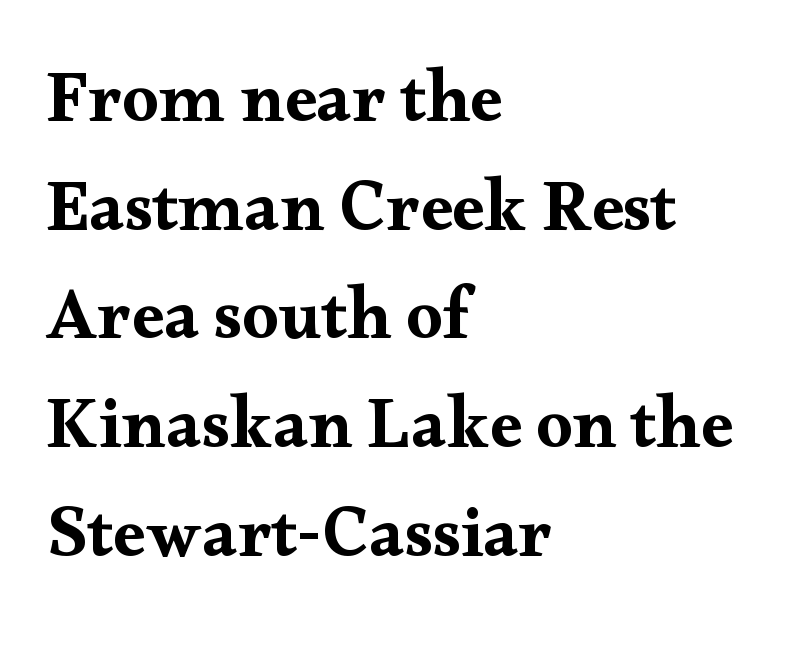
Q: Is the text italic (slanted)? A: No, it is upright.
Q: Is the typeface a serif or a sans-serif typeface? A: Serif.
Q: Is the text underlined? A: No.
Q: How is the paragraph aligned? A: Left-aligned.
Q: Is the spacing between letters normal or unusually wide? A: Normal.
Q: Is the spacing between lines tight, normal or loose? A: Normal.
Q: Width (condensed, normal, or wide)? A: Wide.
Q: Stroke contrast? A: Medium.
Q: x-height? A: Small.
Q: Monospaced? A: No.
